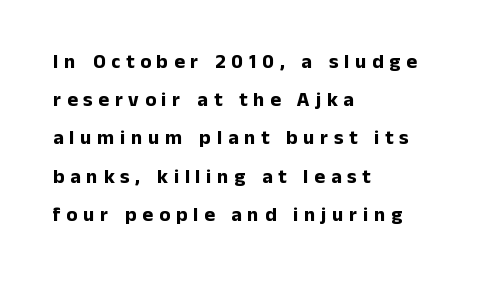
Q: Is the text bold? A: Yes.
Q: Is the text italic (slanted)? A: No, it is upright.
Q: Is the text underlined? A: No.
Q: How is the paragraph aligned? A: Left-aligned.
Q: Is the spacing between letters normal or unusually wide? A: Unusually wide.
Q: Is the spacing between lines tight, normal or loose? A: Loose.
